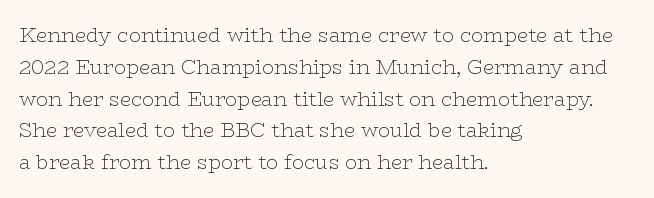
{"italic": "no", "bold": "no", "underline": "no", "align": "left", "line_spacing": "normal", "line_spacing_ratio": 1.59, "letter_spacing": "normal", "letter_spacing_em": 0.0, "glyph_px": 20}
